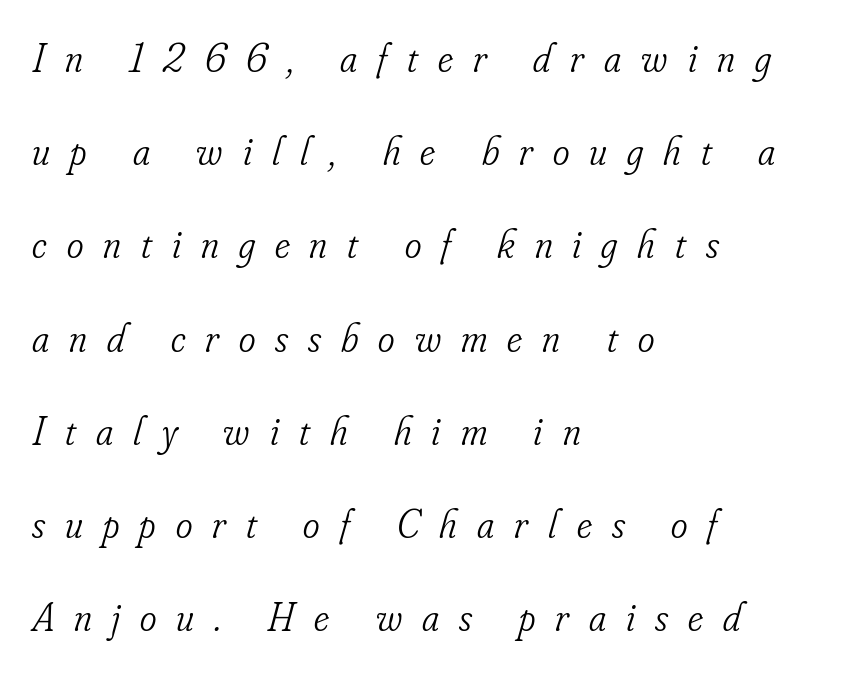
{"serif": "yes", "italic": "yes", "lean": "right", "slant_degrees": 16, "bold": "no", "weight": "light", "width": "condensed", "stroke_contrast": "low", "x_height": "small", "monospaced": "no", "underline": "no", "align": "left", "line_spacing": "loose", "line_spacing_ratio": 2.33, "letter_spacing": "wide", "letter_spacing_em": 0.5, "glyph_px": 40}
